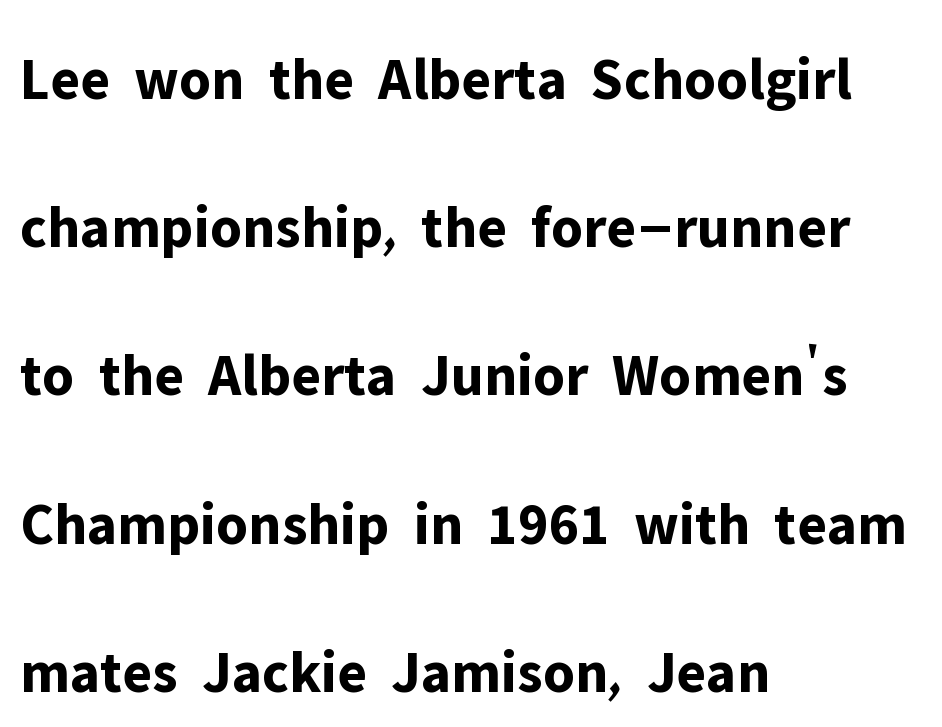
Glyph-to-glyph distance matches everyday printed text. When letters stand straight like this, we call the style roman or upright. Notice how the passage keeps a crisp vertical edge on the left only. Decoration check: the copy has no underline. If you measured baseline to baseline, you'd find a long distance.
